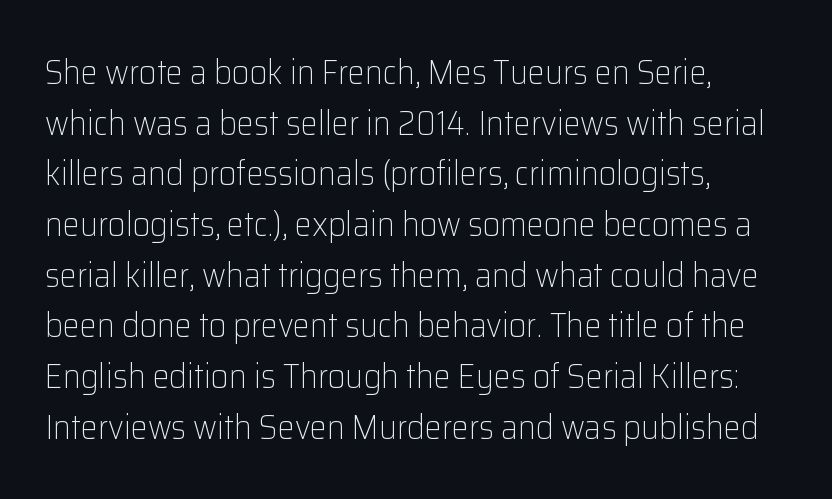
The lines sit at an ordinary, default distance from one another. The designer went with a sans here, leaving each stem footless. You could not count columns in this text — the font is proportionally spaced. The rendering anchors every line to the left-hand side. Tall strokes in this sample are plumb rather than angled.
